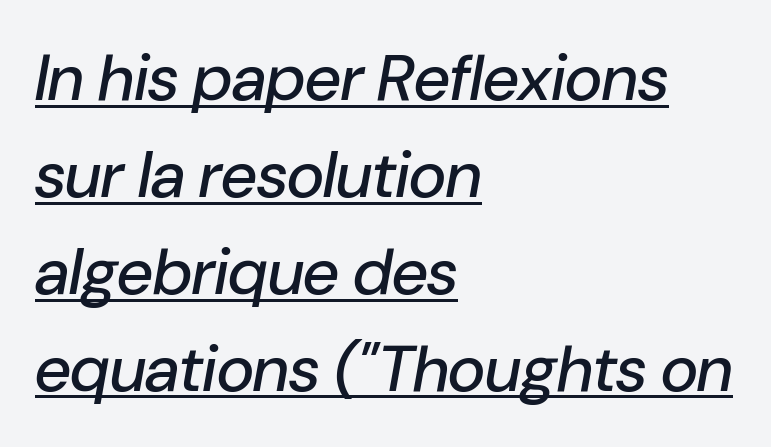
Q: Is the text italic (slanted)? A: Yes, it leans right by about 10 degrees.
Q: Is the text underlined? A: Yes.
Q: How is the paragraph aligned? A: Left-aligned.
Q: Is the spacing between letters normal or unusually wide? A: Normal.
Q: Is the spacing between lines tight, normal or loose? A: Normal.
Q: Width (condensed, normal, or wide)? A: Normal.
Q: Stroke contrast? A: Low.
Q: x-height? A: Medium.
Q: Monospaced? A: No.
